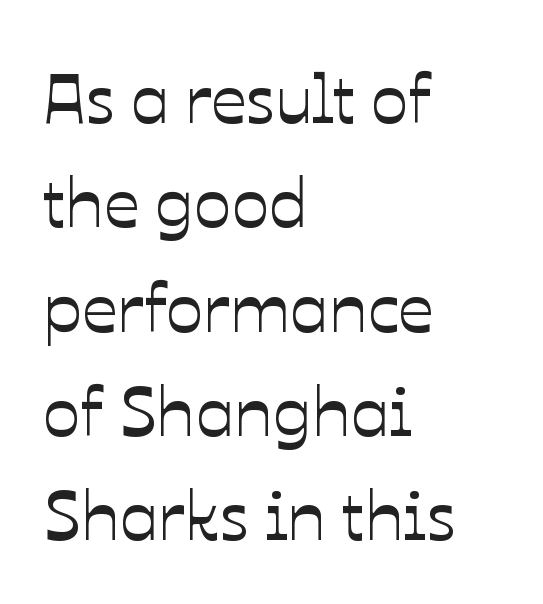
{"italic": "no", "width": "normal", "stroke_contrast": "low", "x_height": "medium", "monospaced": "no", "underline": "no", "align": "left", "line_spacing": "normal", "line_spacing_ratio": 1.49, "letter_spacing": "normal", "letter_spacing_em": 0.0, "glyph_px": 70}
